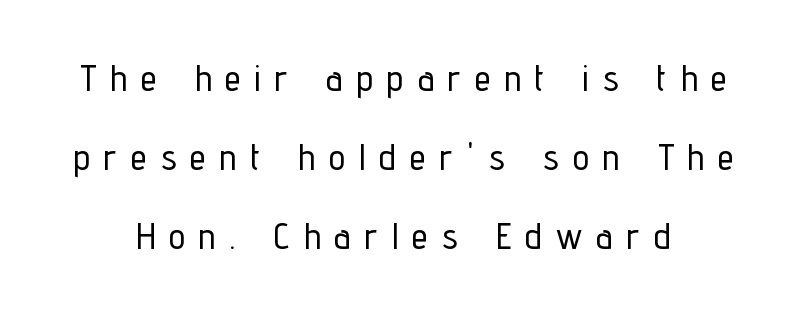
Q: Is the text italic (slanted)? A: No, it is upright.
Q: Is the typeface a serif or a sans-serif typeface? A: Sans-serif.
Q: Is the text underlined? A: No.
Q: How is the paragraph aligned? A: Centered.
Q: Is the spacing between letters normal or unusually wide? A: Unusually wide.
Q: Is the spacing between lines tight, normal or loose? A: Loose.
Q: Width (condensed, normal, or wide)? A: Condensed.
Q: Stroke contrast? A: Low.
Q: x-height? A: Medium.
Q: Monospaced? A: No.
